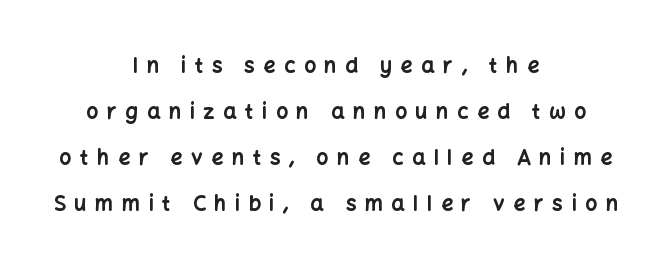
A full-strength bold gives these letters their thick strokes. Decoration check: the copy has no underline. Posture: straight, roman, zero tilt. How are the letters spaced? Widely, with obvious added tracking. The passage is arranged like a title page — every line centered. The lines are spread far apart with generous leading.
